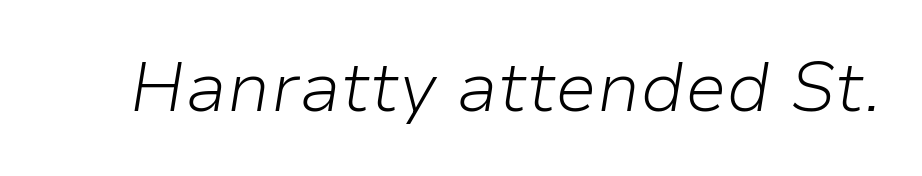
Q: Is the text bold? A: No.
Q: Is the text italic (slanted)? A: Yes, it leans right by about 9 degrees.
Q: Is the text underlined? A: No.
Q: Is the spacing between letters normal or unusually wide? A: Normal.
Q: Width (condensed, normal, or wide)? A: Normal.
Q: Stroke contrast? A: Low.
Q: x-height? A: Medium.
Q: Monospaced? A: No.
